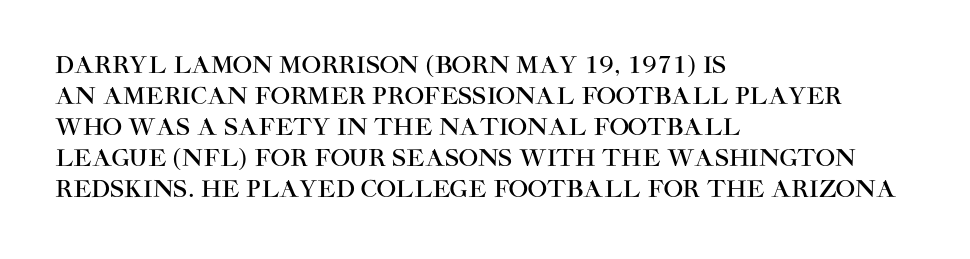
Q: Is the text italic (slanted)? A: No, it is upright.
Q: Is the text underlined? A: No.
Q: How is the paragraph aligned? A: Left-aligned.
Q: Is the spacing between letters normal or unusually wide? A: Normal.
Q: Is the spacing between lines tight, normal or loose? A: Normal.
